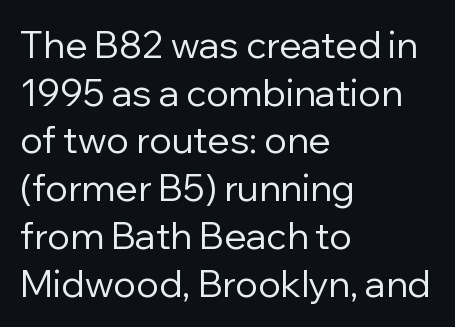
Is this a heavy cut? Hardly; it is regular or lighter. How are the letters spaced? Ordinarily, with no added tracking. The ragged edge is on the right, which tells us the setting is flush left. Characters remain perfectly vertical along every line. This sample has the flowing, uneven cadence of proportional lettering. The area under the type is left untouched.
